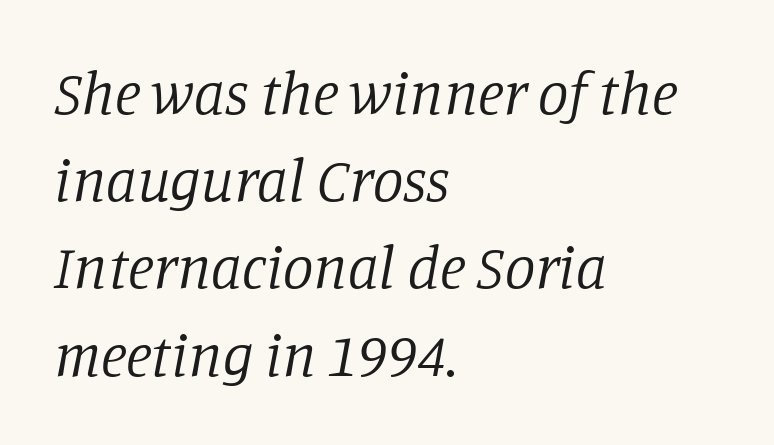
Quick note: interline space is typical. The specimen omits any rule beneath the text block's lines. Are there feet on the stems? There are — it's a serif. These lines are rendered in a variable-pitch font. Think standard paragraph weight, or any step lighter than that. The passage is arranged the way most books set body copy — flush left.
